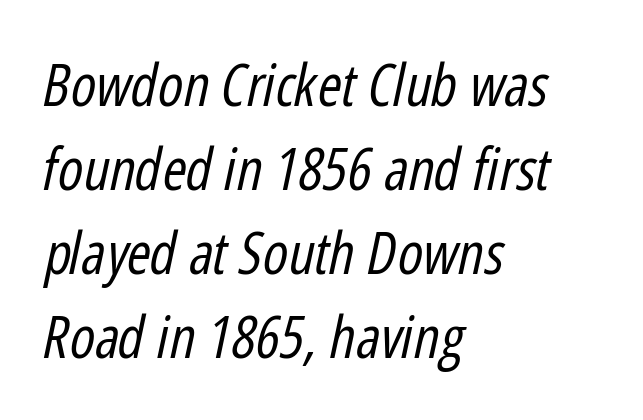
The space directly below the letters is spotless. The ragged edge is on the right, which tells us the setting is flush left. This sample uses an oblique cut, with every glyph tilted off the vertical. Line spacing here is normal. Nothing unusual about the tracking: characters are spaced as the font intends.
